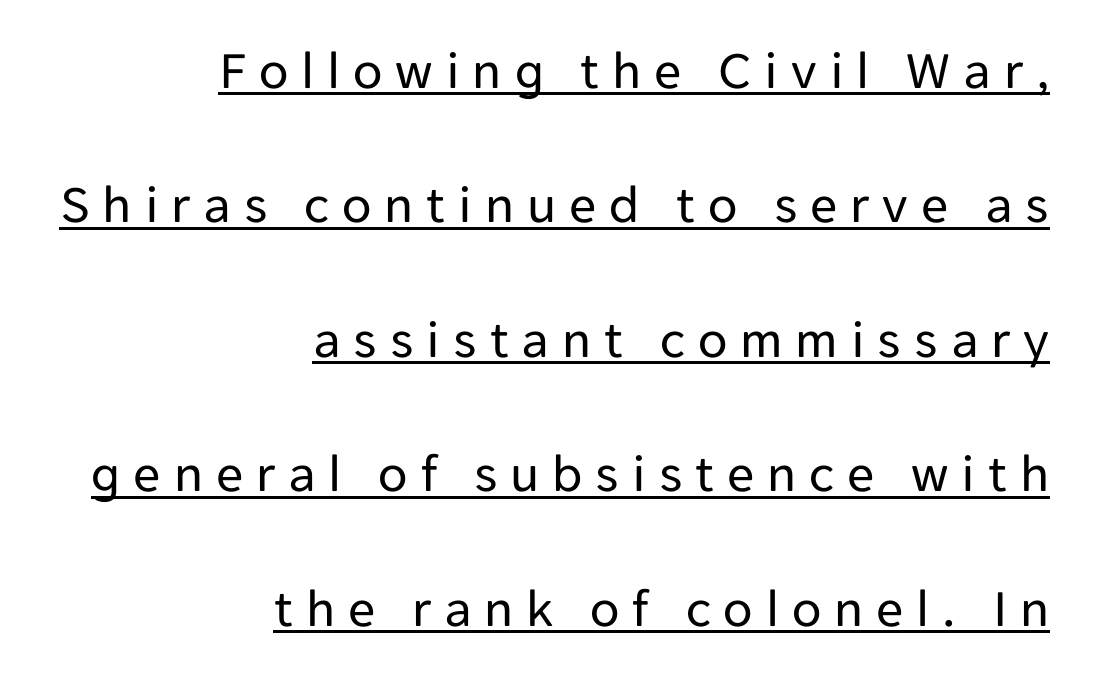
These lines are set flush right with a ragged left edge. Caption: expanded tracking, letters set apart. Note the varied advance widths — an 'i' is clearly narrower than an 'm'. Underlining? Definitely there. Regarding leading, the lines here are spaced well apart.
